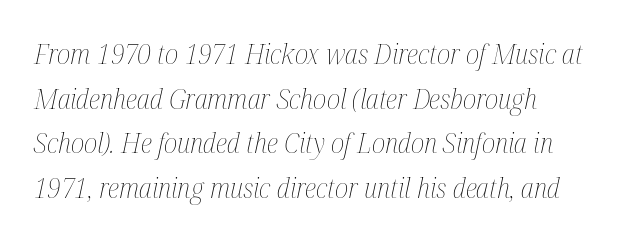
{"italic": "yes", "lean": "right", "slant_degrees": 12, "bold": "no", "weight": "thin", "width": "condensed", "stroke_contrast": "medium", "x_height": "medium", "monospaced": "no", "underline": "no", "align": "left", "line_spacing": "normal", "line_spacing_ratio": 1.59, "letter_spacing": "normal", "letter_spacing_em": 0.0, "glyph_px": 28}
